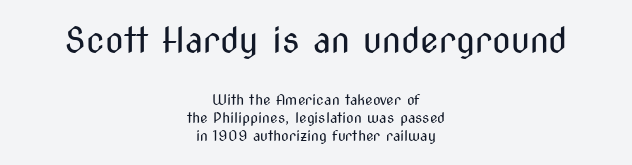
Is the letter spacing exaggerated? No — it looks like the ordinary default. Rule under the text: the space is simply empty. Large over small — that's the arrangement of the two blocks here. This is not heavy type; no bold has been used. It's the straight-up-and-down kind of type. In terms of letterform style, serifs are entirely absent.
